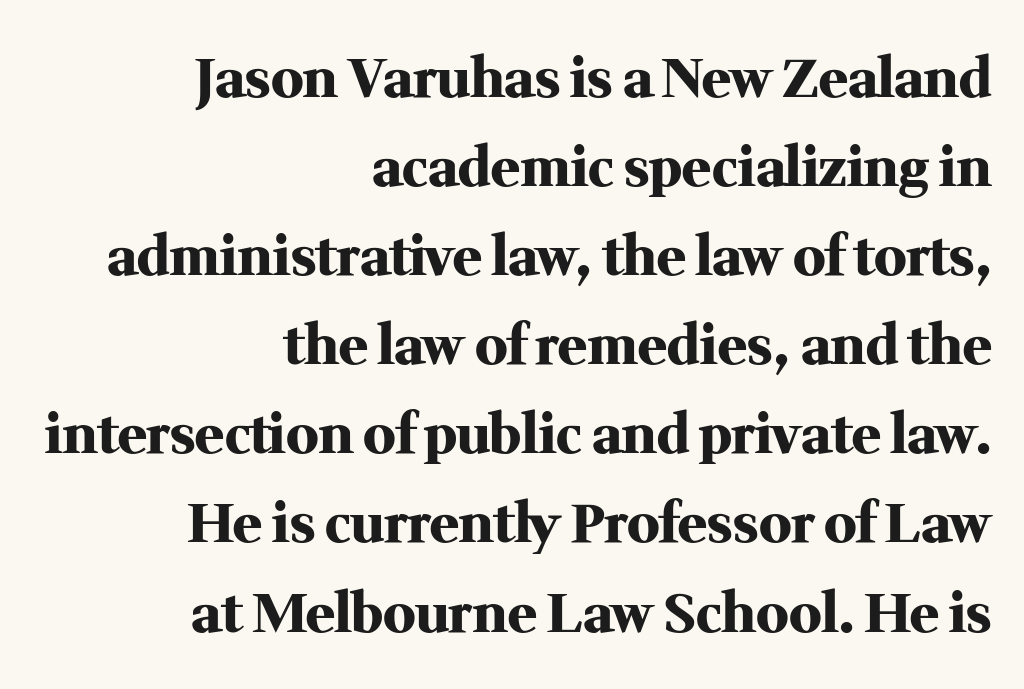
Q: Is the text bold? A: Yes.
Q: Is the text italic (slanted)? A: No, it is upright.
Q: Is the typeface a serif or a sans-serif typeface? A: Serif.
Q: Is the text underlined? A: No.
Q: How is the paragraph aligned? A: Right-aligned.
Q: Is the spacing between letters normal or unusually wide? A: Normal.
Q: Is the spacing between lines tight, normal or loose? A: Normal.
Q: Width (condensed, normal, or wide)? A: Normal.
Q: Stroke contrast? A: Medium.
Q: x-height? A: Medium.
Q: Monospaced? A: No.
